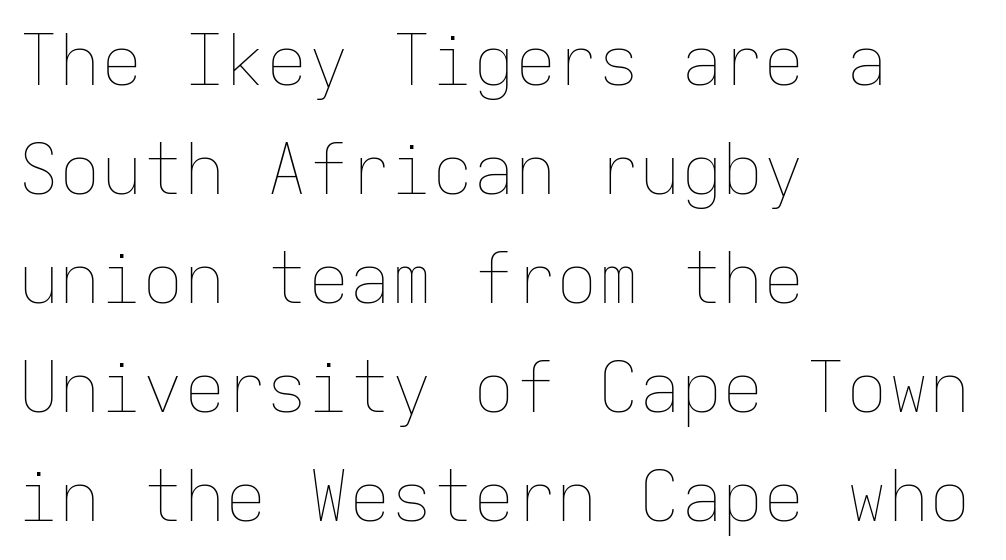
{"italic": "no", "bold": "no", "weight": "thin", "width": "normal", "stroke_contrast": "low", "x_height": "medium", "monospaced": "yes", "underline": "no", "align": "left", "line_spacing": "normal", "line_spacing_ratio": 1.58, "letter_spacing": "normal", "letter_spacing_em": 0.0, "glyph_px": 69}
